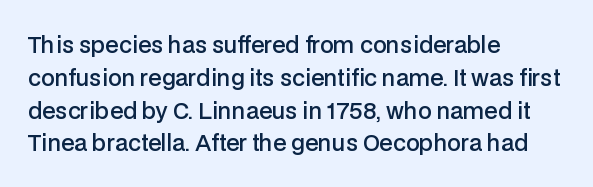
This sample is left-justified, so line endings fall wherever the words run out. Has an underline been added? It has not. The glyphs have the mass of a demibold cut, below bold. Nothing unusual about the tracking: characters are spaced as the font intends.
